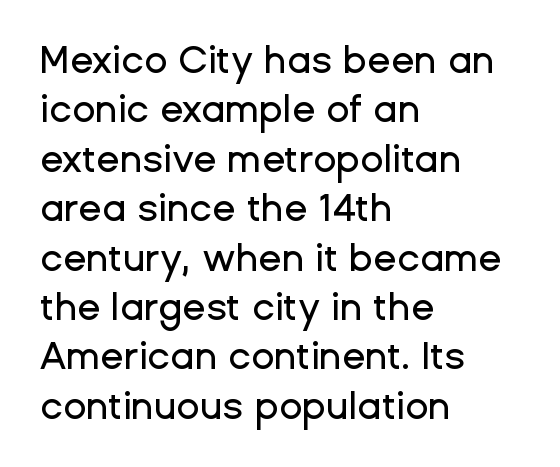
The image shows 38 px sans-serif type, upright; set left-aligned, normal line spacing (1.3x), normal letter spacing, not underlined; low stroke contrast and a medium x-height.
